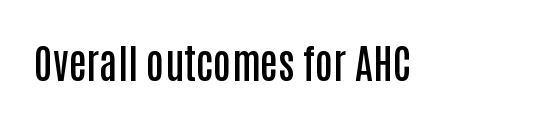
Q: Is the text bold? A: Semi-bold.
Q: Is the text italic (slanted)? A: No, it is upright.
Q: Is the typeface a serif or a sans-serif typeface? A: Sans-serif.
Q: Is the text underlined? A: No.
Q: Is the spacing between letters normal or unusually wide? A: Normal.
Q: Width (condensed, normal, or wide)? A: Condensed.
Q: Stroke contrast? A: Low.
Q: x-height? A: Large.
Q: Monospaced? A: No.
